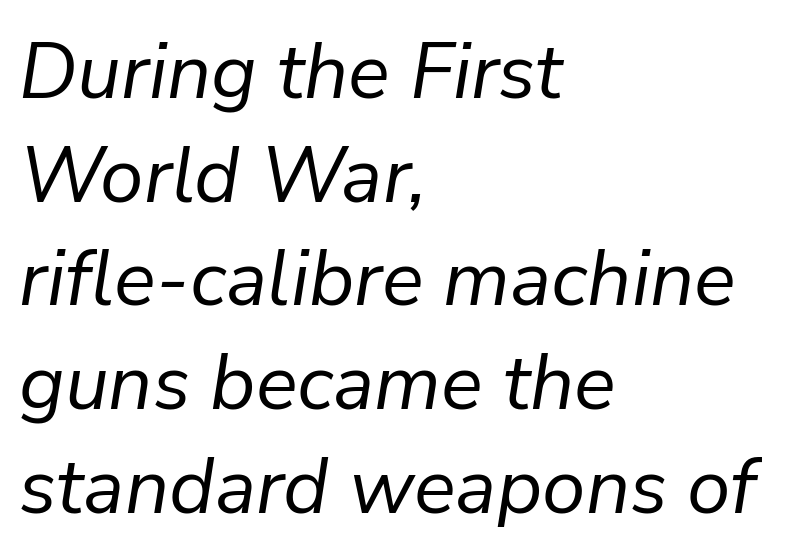
Q: Is the text bold? A: No.
Q: Is the text italic (slanted)? A: Yes, it leans right by about 9 degrees.
Q: Is the text underlined? A: No.
Q: How is the paragraph aligned? A: Left-aligned.
Q: Is the spacing between letters normal or unusually wide? A: Normal.
Q: Is the spacing between lines tight, normal or loose? A: Normal.
Q: Width (condensed, normal, or wide)? A: Normal.
Q: Stroke contrast? A: Low.
Q: x-height? A: Medium.
Q: Monospaced? A: No.
